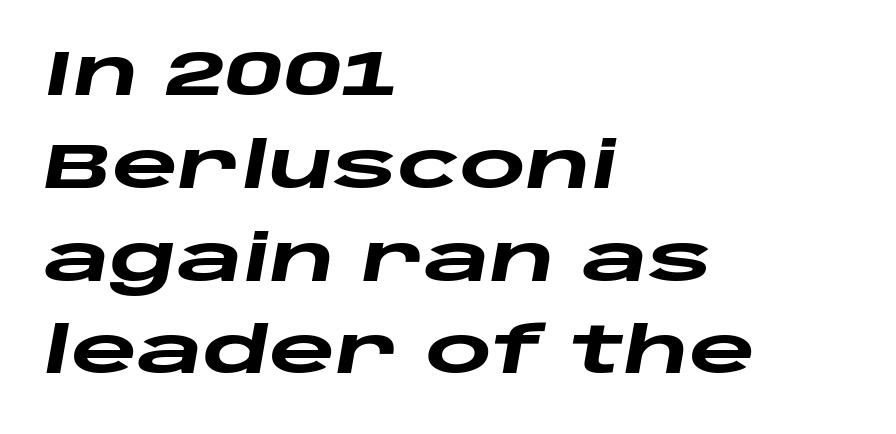
{"italic": "yes", "lean": "right", "slant_degrees": 10, "bold": "yes", "weight": "heavy", "width": "wide", "stroke_contrast": "low", "x_height": "large", "monospaced": "no", "underline": "no", "align": "left", "line_spacing": "normal", "line_spacing_ratio": 1.45, "letter_spacing": "normal", "letter_spacing_em": 0.0, "glyph_px": 64}
